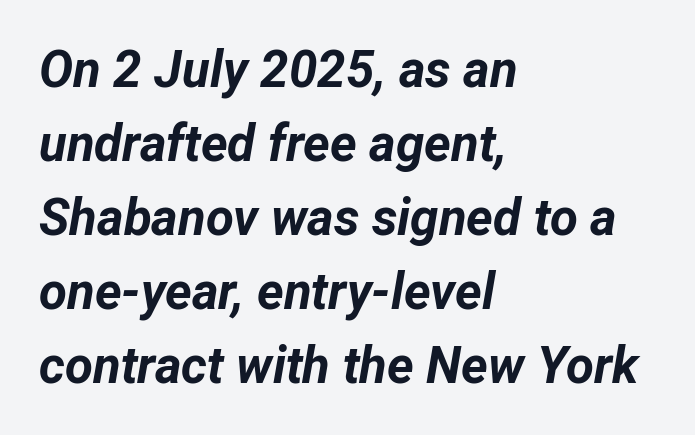
Q: Is the text bold? A: Yes.
Q: Is the text italic (slanted)? A: Yes, it leans right by about 12 degrees.
Q: Is the text underlined? A: No.
Q: How is the paragraph aligned? A: Left-aligned.
Q: Is the spacing between letters normal or unusually wide? A: Normal.
Q: Is the spacing between lines tight, normal or loose? A: Normal.
Q: Width (condensed, normal, or wide)? A: Normal.
Q: Stroke contrast? A: Low.
Q: x-height? A: Medium.
Q: Monospaced? A: No.
